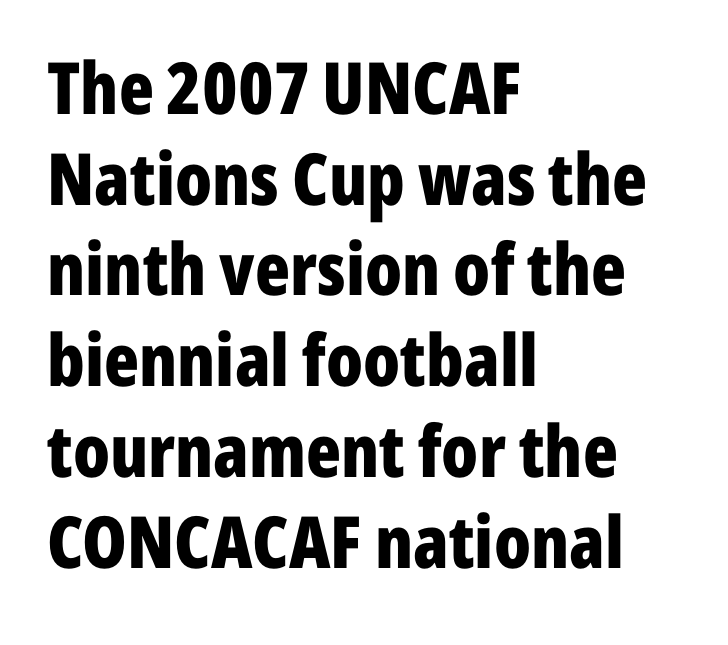
Unmarked baselines from the first word to the last. The ragged edge is on the right, which tells us the setting is flush left. Is the type bold? Yes — the strokes are clearly thick and heavy. Do the letters lean? They stand straight.
